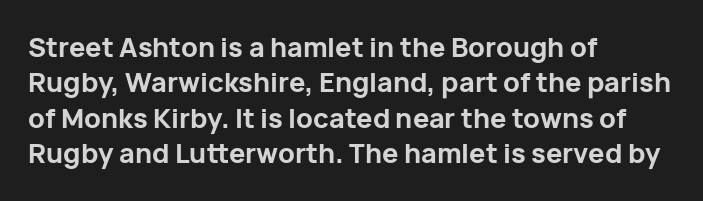
A clean baseline with only descenders dipping below it. These lines stack with their left ends in a neat column. Regular leading. Pretty heavy lettering here — definitely bold. Does extra space separate the letters? No, they use regular spacing.
